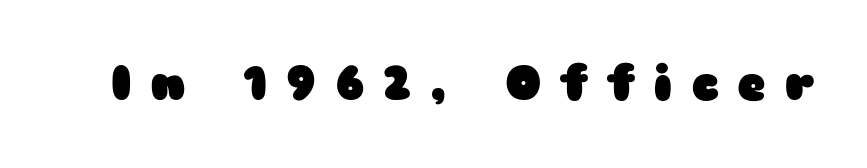
Q: Is the text bold? A: Yes.
Q: Is the text italic (slanted)? A: No, it is upright.
Q: Is the typeface a serif or a sans-serif typeface? A: Sans-serif.
Q: Is the text underlined? A: No.
Q: Is the spacing between letters normal or unusually wide? A: Unusually wide.
Q: Width (condensed, normal, or wide)? A: Wide.
Q: Stroke contrast? A: Low.
Q: x-height? A: Medium.
Q: Monospaced? A: No.
